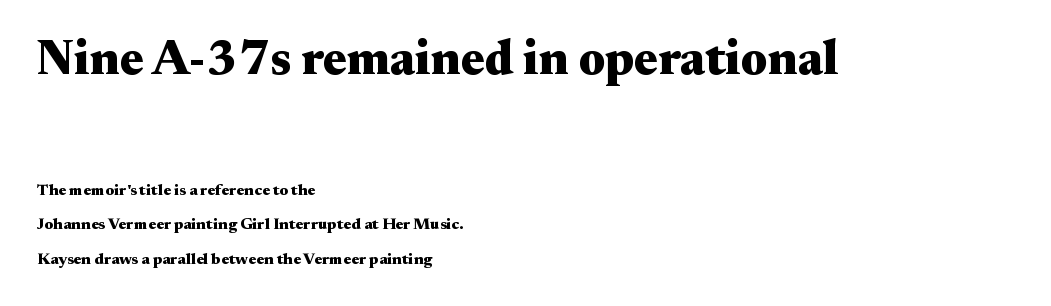
The image shows 49 px heavy, wide serif type, upright; set left-aligned, loose line spacing (2.17x), normal letter spacing, not underlined; the first (top) block is 3.06x larger; medium stroke contrast and a small x-height.
